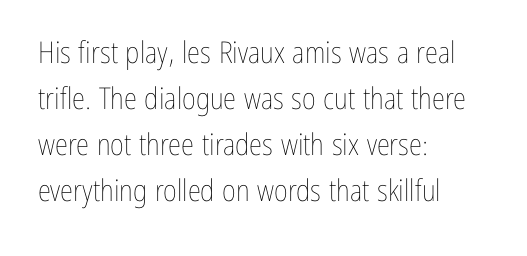
{"italic": "no", "bold": "no", "weight": "thin", "width": "condensed", "stroke_contrast": "low", "x_height": "medium", "monospaced": "no", "underline": "no", "align": "left", "line_spacing": "normal", "line_spacing_ratio": 1.53, "letter_spacing": "normal", "letter_spacing_em": 0.0, "glyph_px": 30}
